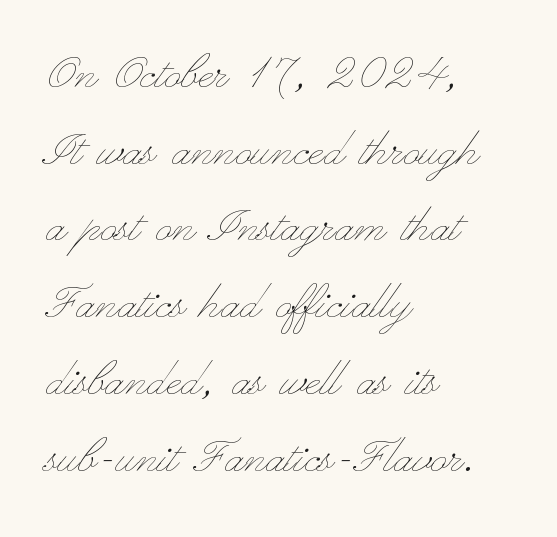
Q: Is the text bold? A: No.
Q: Is the text italic (slanted)? A: Yes.
Q: Is the text underlined? A: No.
Q: How is the paragraph aligned? A: Left-aligned.
Q: Is the spacing between letters normal or unusually wide? A: Normal.
Q: Is the spacing between lines tight, normal or loose? A: Normal.
Q: Width (condensed, normal, or wide)? A: Wide.
Q: Stroke contrast? A: Low.
Q: x-height? A: Small.
Q: Monospaced? A: No.
